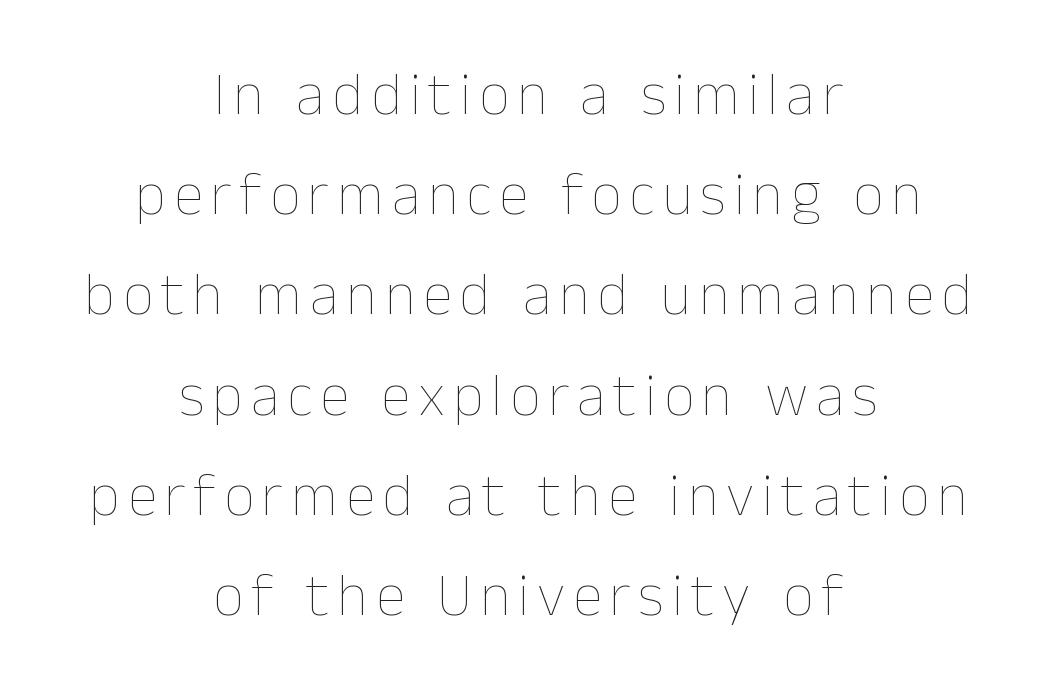
The image shows 60 px thin type, upright; set centered, normal line spacing (1.67x), not underlined; low stroke contrast and a medium x-height.
